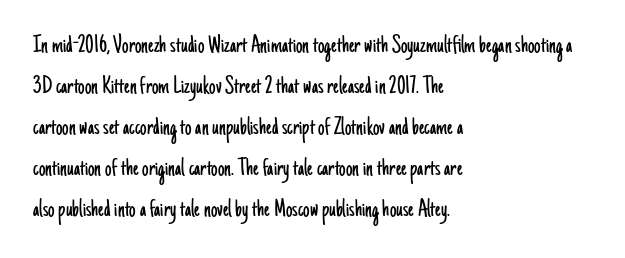
{"italic": "no", "bold": "no", "underline": "no", "align": "left", "line_spacing": "normal", "line_spacing_ratio": 1.58, "letter_spacing": "normal", "letter_spacing_em": 0.0, "glyph_px": 26}
